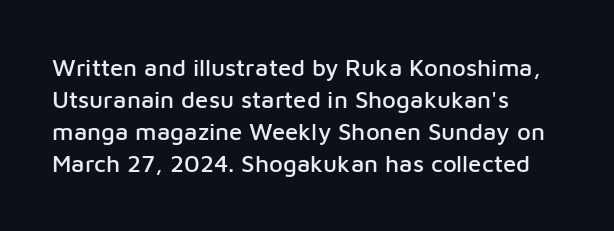
The image shows 24 px text type, upright; set left-aligned, normal line spacing (1.34x), normal letter spacing, not underlined.
